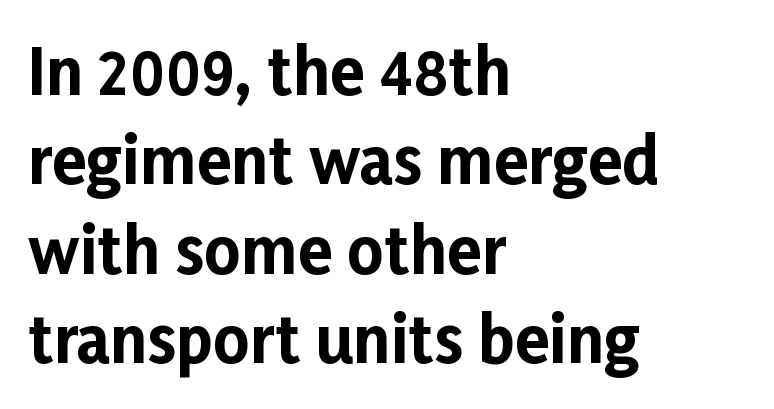
{"serif": "no", "italic": "no", "bold": "yes", "weight": "bold", "width": "normal", "stroke_contrast": "low", "x_height": "medium", "monospaced": "no", "underline": "no", "align": "left", "line_spacing": "normal", "line_spacing_ratio": 1.42, "letter_spacing": "normal", "letter_spacing_em": 0.0, "glyph_px": 63}
